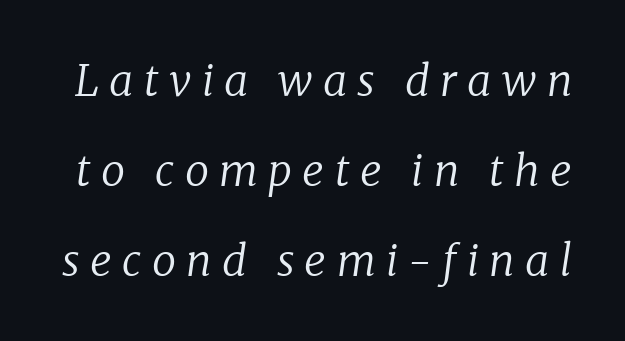
The image shows 43 px regular-weight serif type, italic (leaning right); set loose line spacing (2.09x), unusually wide letter spacing (+0.24 em), not underlined; low stroke contrast and a medium x-height.
